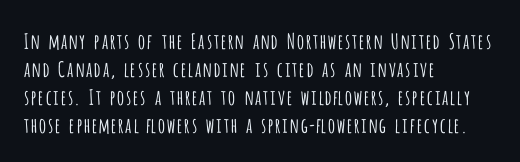
The image shows 21 px text type, upright; set left-aligned, normal line spacing (1.33x), normal letter spacing, not underlined.
